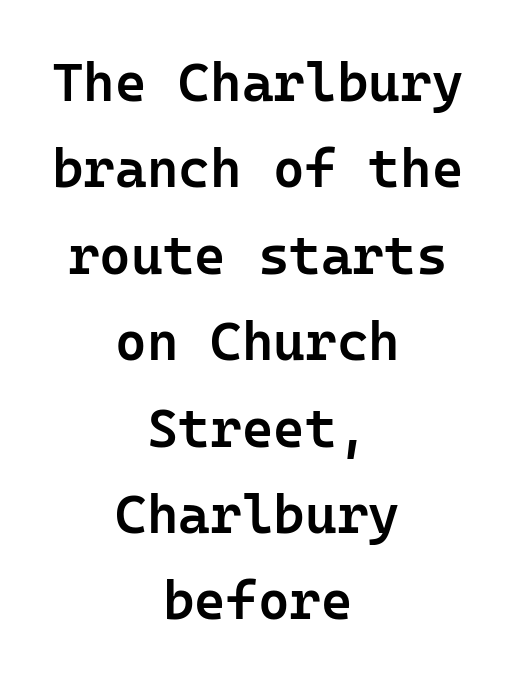
Q: Is the text bold? A: Semi-bold.
Q: Is the text italic (slanted)? A: No, it is upright.
Q: Is the typeface a serif or a sans-serif typeface? A: Sans-serif.
Q: Is the text underlined? A: No.
Q: How is the paragraph aligned? A: Centered.
Q: Is the spacing between letters normal or unusually wide? A: Normal.
Q: Is the spacing between lines tight, normal or loose? A: Normal.
Q: Width (condensed, normal, or wide)? A: Normal.
Q: Stroke contrast? A: Low.
Q: x-height? A: Medium.
